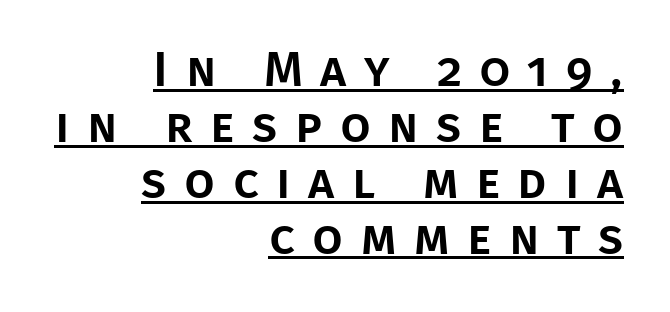
Q: Is the text italic (slanted)? A: No, it is upright.
Q: Is the typeface a serif or a sans-serif typeface? A: Sans-serif.
Q: Is the text underlined? A: Yes.
Q: How is the paragraph aligned? A: Right-aligned.
Q: Is the spacing between letters normal or unusually wide? A: Unusually wide.
Q: Is the spacing between lines tight, normal or loose? A: Tight.
Q: Width (condensed, normal, or wide)? A: Normal.
Q: Stroke contrast? A: Low.
Q: x-height? A: Large.
Q: Monospaced? A: No.
